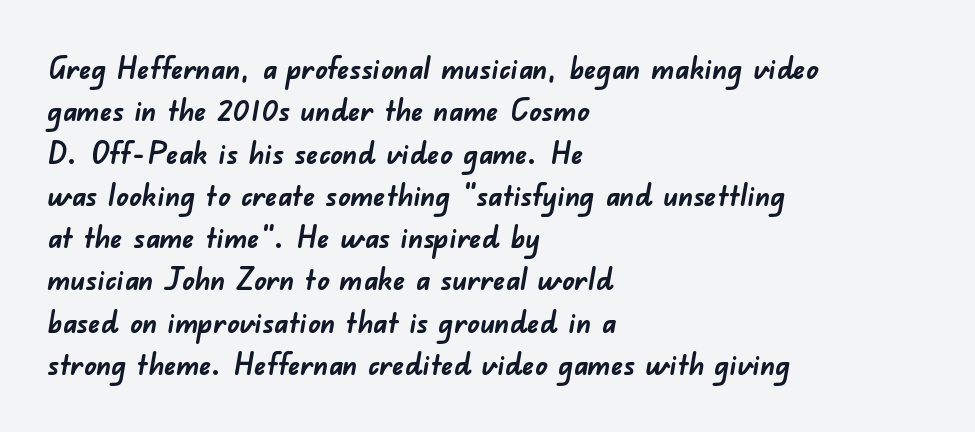
The face used here is proportionally spaced, like ordinary book or web type. The specimen omits any rule beneath the text block's lines. Visually the block forms a straight wall on the left and a jagged coastline on the right. The font family rendered here belongs to the sans-serif group. You could call the tracking neutral — neither tight nor loose. Plenty of ink on the page — the face is bold.
